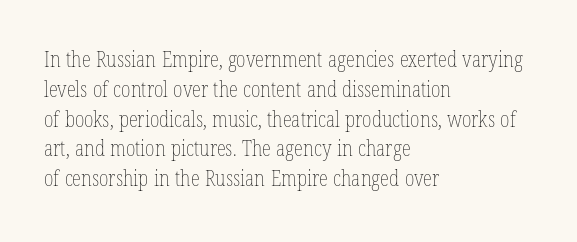
Q: Is the text bold? A: No.
Q: Is the text italic (slanted)? A: No, it is upright.
Q: Is the text underlined? A: No.
Q: How is the paragraph aligned? A: Left-aligned.
Q: Is the spacing between letters normal or unusually wide? A: Normal.
Q: Is the spacing between lines tight, normal or loose? A: Normal.
